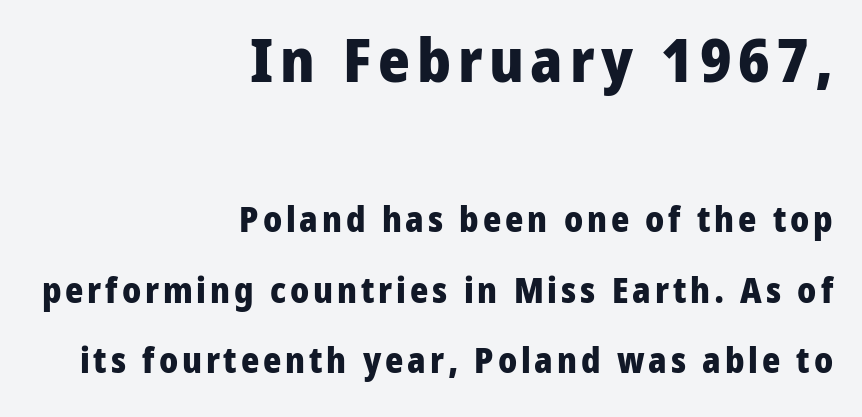
The image shows 61 px heavy sans-serif type, upright; set right-aligned, loose line spacing (2.02x), not underlined; the first (top) block is 1.74x larger; low stroke contrast and a medium x-height.
